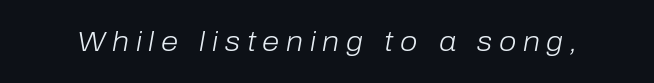
The image shows 28 px light type, italic (leaning right); set unusually wide letter spacing (+0.24 em), not underlined; low stroke contrast and a medium x-height.
